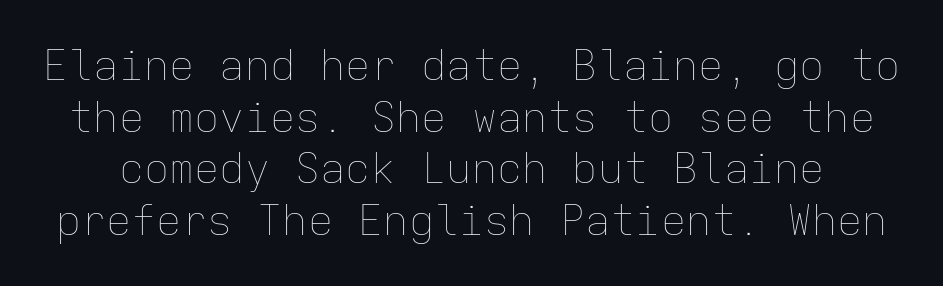
The image shows 42 px thin type, upright, monospaced; set line spacing 1.23x, normal letter spacing, not underlined; low stroke contrast and a medium x-height.
